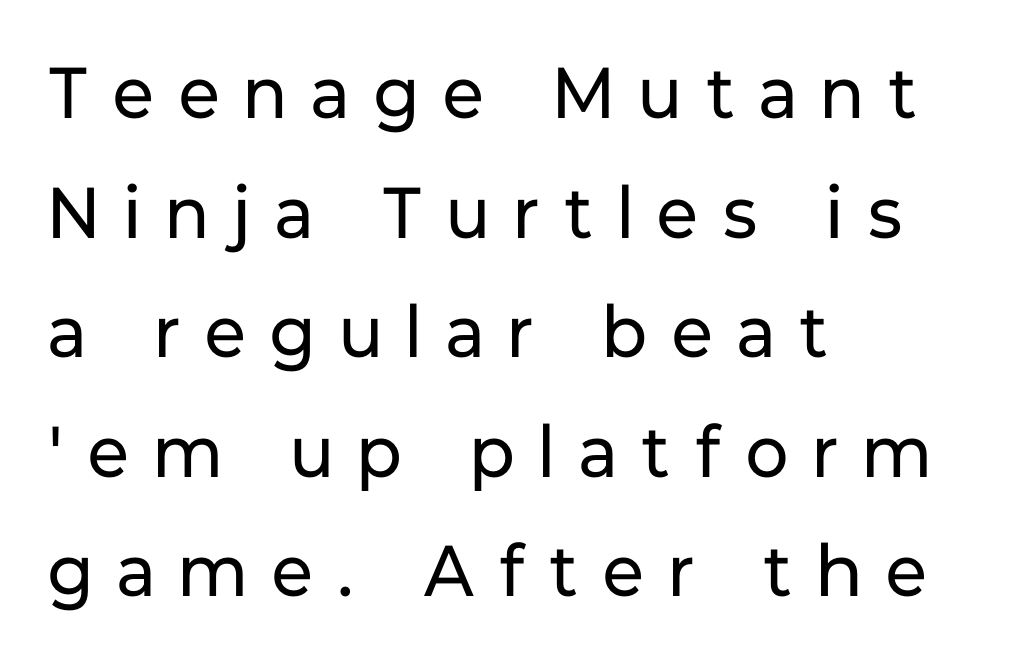
Q: Is the text bold? A: No.
Q: Is the text italic (slanted)? A: No, it is upright.
Q: Is the typeface a serif or a sans-serif typeface? A: Sans-serif.
Q: Is the text underlined? A: No.
Q: How is the paragraph aligned? A: Left-aligned.
Q: Is the spacing between letters normal or unusually wide? A: Unusually wide.
Q: Is the spacing between lines tight, normal or loose? A: Normal.
Q: Width (condensed, normal, or wide)? A: Normal.
Q: Stroke contrast? A: Low.
Q: x-height? A: Medium.
Q: Monospaced? A: No.
